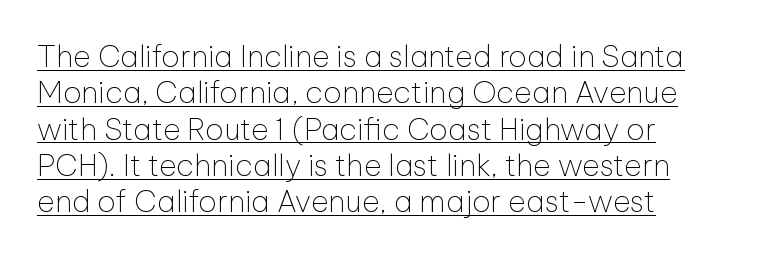
{"serif": "no", "italic": "no", "bold": "no", "weight": "thin", "width": "normal", "stroke_contrast": "low", "x_height": "medium", "monospaced": "no", "underline": "yes", "align": "left", "line_spacing_ratio": 1.21, "letter_spacing": "normal", "letter_spacing_em": 0.0, "glyph_px": 30}
